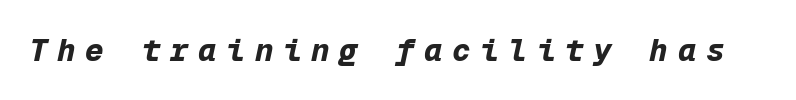
Q: Is the text bold? A: Yes.
Q: Is the text italic (slanted)? A: Yes, it leans right by about 12 degrees.
Q: Is the text underlined? A: No.
Q: Is the spacing between letters normal or unusually wide? A: Unusually wide.
Q: Width (condensed, normal, or wide)? A: Normal.
Q: Stroke contrast? A: Low.
Q: x-height? A: Medium.
Q: Monospaced? A: Yes.
